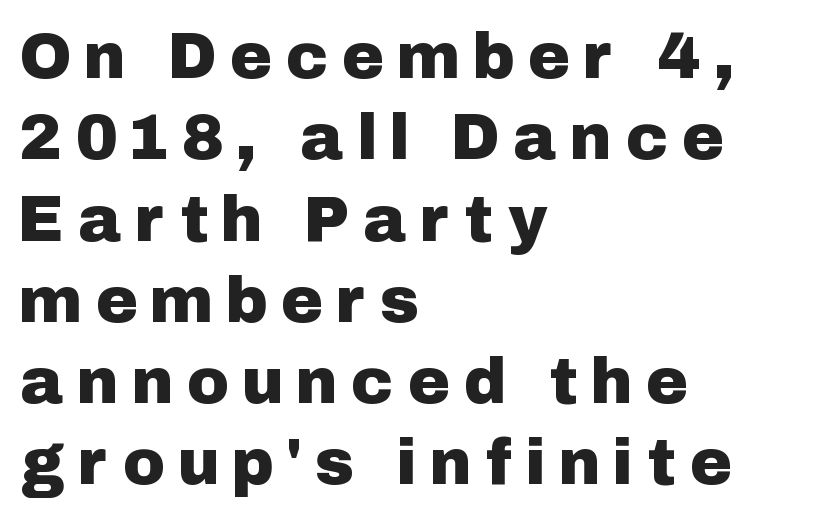
Q: Is the text italic (slanted)? A: No, it is upright.
Q: Is the typeface a serif or a sans-serif typeface? A: Sans-serif.
Q: Is the text underlined? A: No.
Q: How is the paragraph aligned? A: Left-aligned.
Q: Is the spacing between letters normal or unusually wide? A: Unusually wide.
Q: Is the spacing between lines tight, normal or loose? A: Normal.
Q: Width (condensed, normal, or wide)? A: Normal.
Q: Stroke contrast? A: Low.
Q: x-height? A: Medium.
Q: Monospaced? A: No.
